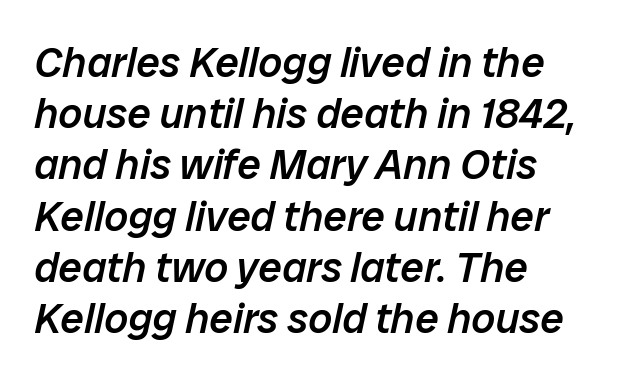
The image shows 42 px semibold type, italic (leaning right); set left-aligned, line spacing 1.22x, normal letter spacing, not underlined; low stroke contrast and a medium x-height.
